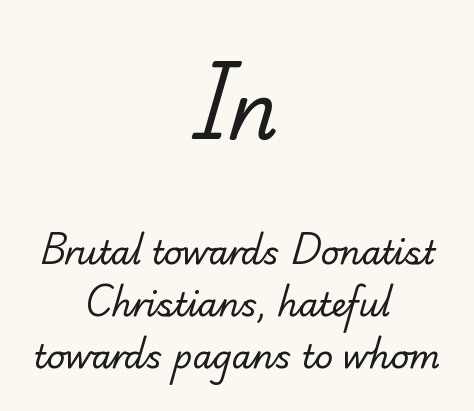
Q: Is the text bold? A: No.
Q: Is the typeface a serif or a sans-serif typeface? A: Serif.
Q: Is the text underlined? A: No.
Q: How is the paragraph aligned? A: Centered.
Q: Is the spacing between letters normal or unusually wide? A: Normal.
Q: Is the spacing between lines tight, normal or loose? A: Normal.
Q: Which block of text is set in a larger size, the first (top) or the second (bottom)? A: The first (top) one.
Q: Width (condensed, normal, or wide)? A: Normal.
Q: Stroke contrast? A: Low.
Q: x-height? A: Small.
Q: Monospaced? A: No.
